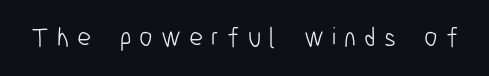
Compared with a typical body face, this is equally light or lighter still. Honestly, the letter spacing is so wide it's the main thing you notice. No italicization has been applied; the sample stays upright. Type without underlining.
